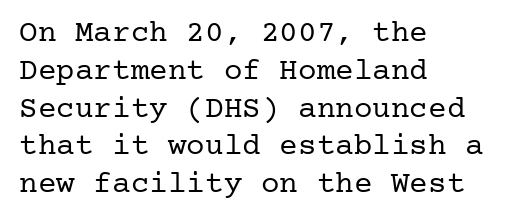
{"serif": "yes", "italic": "no", "bold": "no", "weight": "regular", "width": "normal", "stroke_contrast": "low", "x_height": "medium", "underline": "no", "align": "left", "line_spacing_ratio": 1.22, "letter_spacing": "normal", "letter_spacing_em": 0.0, "glyph_px": 31}
